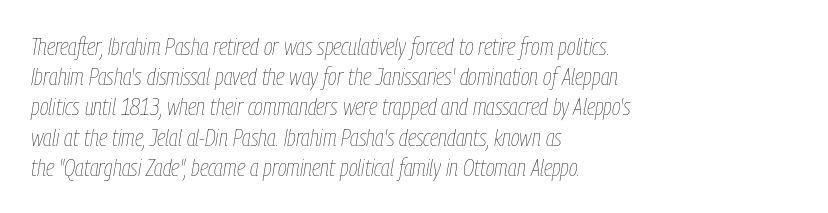
{"italic": "yes", "lean": "right", "slant_degrees": 9, "bold": "no", "underline": "no", "align": "left", "line_spacing": "normal", "line_spacing_ratio": 1.26, "letter_spacing": "normal", "letter_spacing_em": 0.0, "glyph_px": 24}
